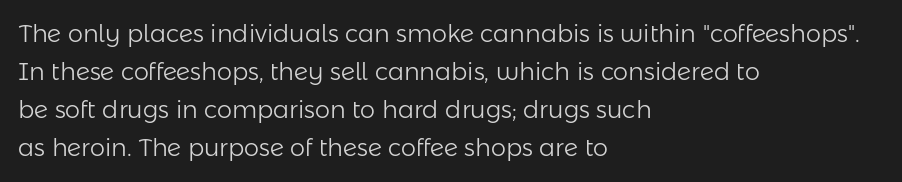
Q: Is the text bold? A: No.
Q: Is the text italic (slanted)? A: No, it is upright.
Q: Is the text underlined? A: No.
Q: How is the paragraph aligned? A: Left-aligned.
Q: Is the spacing between letters normal or unusually wide? A: Normal.
Q: Is the spacing between lines tight, normal or loose? A: Normal.
